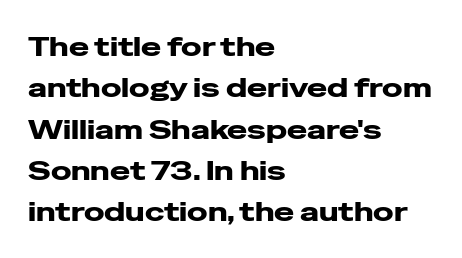
Q: Is the text italic (slanted)? A: No, it is upright.
Q: Is the text underlined? A: No.
Q: How is the paragraph aligned? A: Left-aligned.
Q: Is the spacing between letters normal or unusually wide? A: Normal.
Q: Is the spacing between lines tight, normal or loose? A: Normal.
